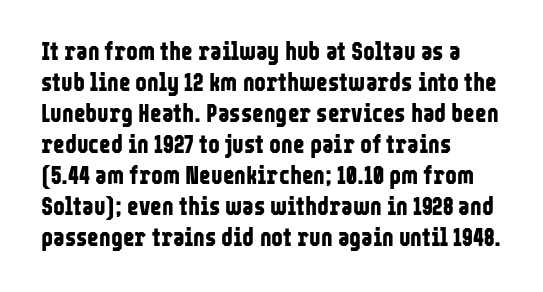
You'd pick this weight for a headline — it's a proper bold. Upright lettering throughout. Nothing unusual about the tracking: characters are spaced as the font intends. Check the space under the baseline: it is left empty.
